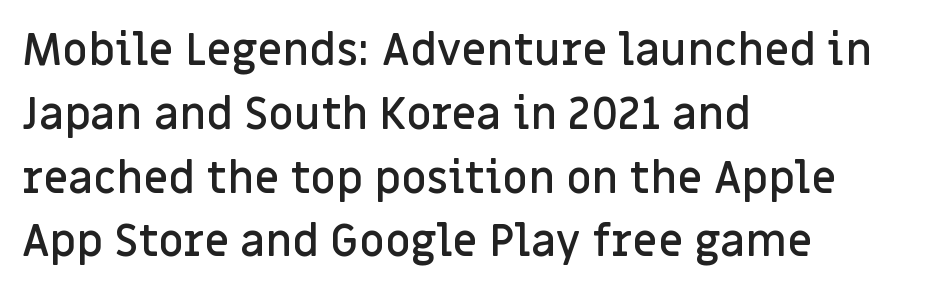
Q: Is the text bold? A: Semi-bold.
Q: Is the text italic (slanted)? A: No, it is upright.
Q: Is the typeface a serif or a sans-serif typeface? A: Sans-serif.
Q: Is the text underlined? A: No.
Q: How is the paragraph aligned? A: Left-aligned.
Q: Is the spacing between letters normal or unusually wide? A: Normal.
Q: Is the spacing between lines tight, normal or loose? A: Normal.
Q: Width (condensed, normal, or wide)? A: Normal.
Q: Stroke contrast? A: Low.
Q: x-height? A: Large.
Q: Monospaced? A: No.
